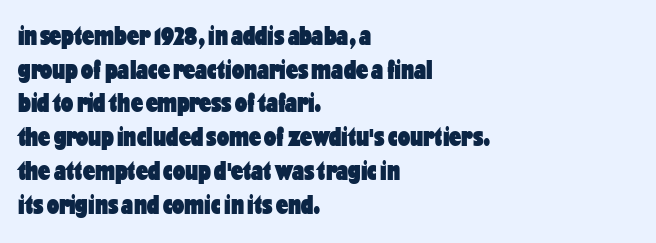
{"italic": "no", "bold": "yes", "underline": "no", "align": "left", "line_spacing": "normal", "line_spacing_ratio": 1.25, "letter_spacing": "normal", "letter_spacing_em": 0.0, "glyph_px": 27}
